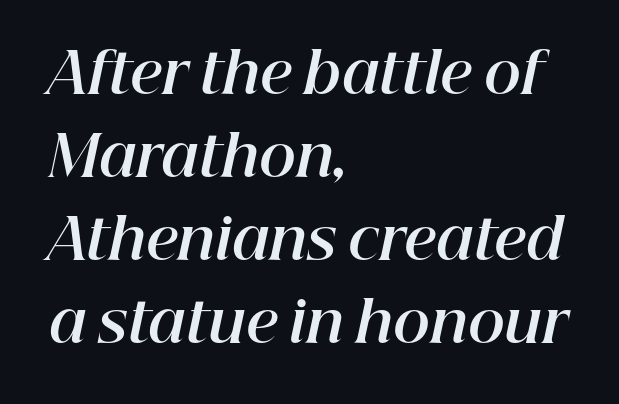
{"italic": "yes", "lean": "right", "slant_degrees": 12, "bold": "yes", "weight": "bold", "width": "normal", "stroke_contrast": "high", "x_height": "medium", "monospaced": "no", "underline": "no", "align": "left", "line_spacing": "normal", "line_spacing_ratio": 1.48, "letter_spacing": "normal", "letter_spacing_em": 0.0, "glyph_px": 56}
